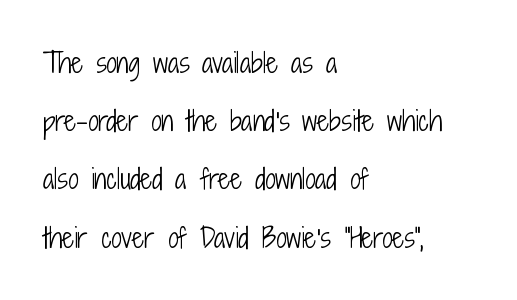
The image shows 26 px text type, upright; set left-aligned, loose line spacing (2.24x), normal letter spacing, not underlined.
